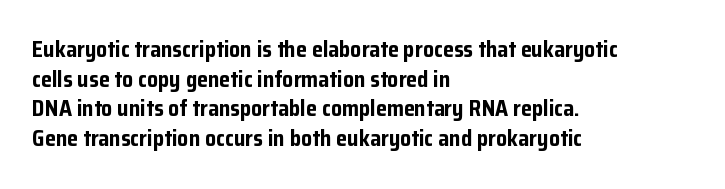
The image shows 22 px bold type, upright; set left-aligned, normal line spacing (1.35x), normal letter spacing, not underlined.
